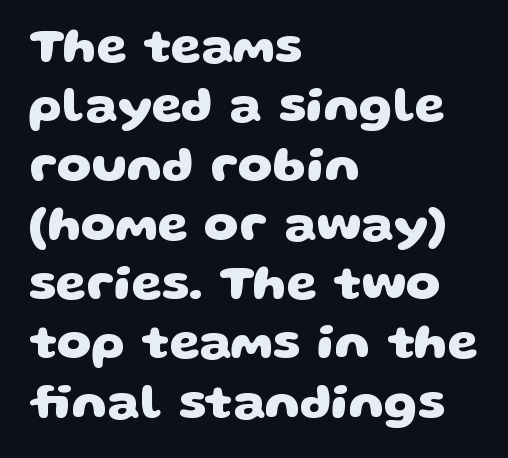
Q: Is the text bold? A: Yes.
Q: Is the typeface a serif or a sans-serif typeface? A: Sans-serif.
Q: Is the text underlined? A: No.
Q: How is the paragraph aligned? A: Left-aligned.
Q: Is the spacing between letters normal or unusually wide? A: Normal.
Q: Width (condensed, normal, or wide)? A: Wide.
Q: Stroke contrast? A: Low.
Q: x-height? A: Large.
Q: Monospaced? A: No.
